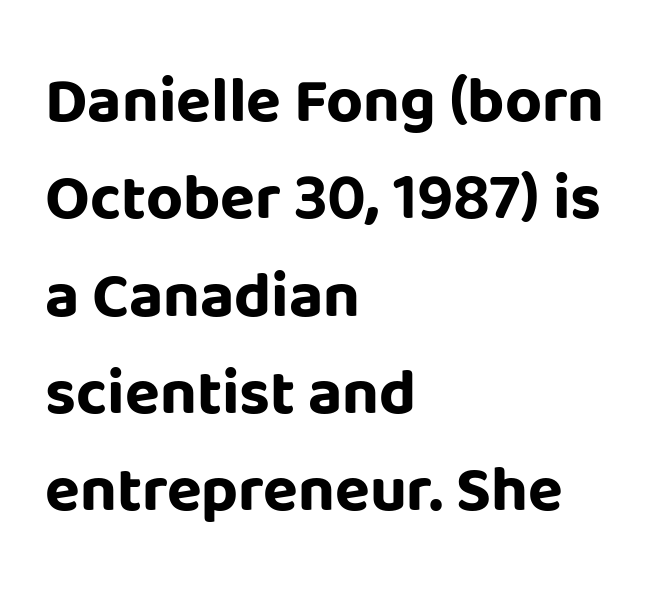
Q: Is the text bold? A: Yes.
Q: Is the text italic (slanted)? A: No, it is upright.
Q: Is the typeface a serif or a sans-serif typeface? A: Sans-serif.
Q: Is the text underlined? A: No.
Q: How is the paragraph aligned? A: Left-aligned.
Q: Is the spacing between letters normal or unusually wide? A: Normal.
Q: Is the spacing between lines tight, normal or loose? A: Normal.
Q: Width (condensed, normal, or wide)? A: Normal.
Q: Stroke contrast? A: Low.
Q: x-height? A: Large.
Q: Monospaced? A: No.
